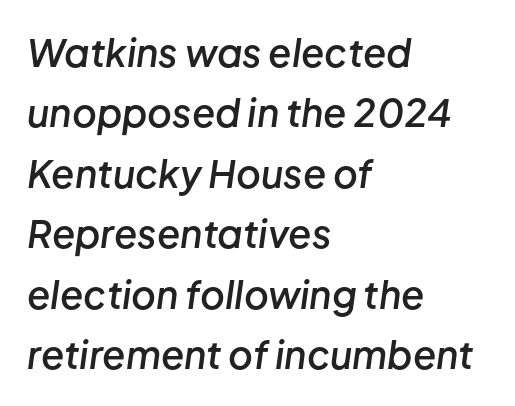
Q: Is the text bold? A: Semi-bold.
Q: Is the text italic (slanted)? A: Yes, it leans right by about 8 degrees.
Q: Is the text underlined? A: No.
Q: How is the paragraph aligned? A: Left-aligned.
Q: Is the spacing between letters normal or unusually wide? A: Normal.
Q: Is the spacing between lines tight, normal or loose? A: Normal.
Q: Width (condensed, normal, or wide)? A: Normal.
Q: Stroke contrast? A: Low.
Q: x-height? A: Medium.
Q: Monospaced? A: No.
